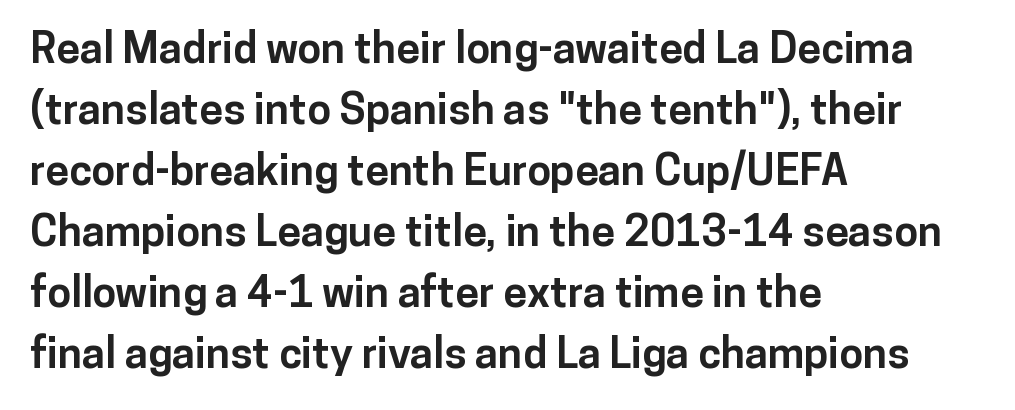
Q: Is the text bold? A: Yes.
Q: Is the text italic (slanted)? A: No, it is upright.
Q: Is the typeface a serif or a sans-serif typeface? A: Sans-serif.
Q: Is the text underlined? A: No.
Q: How is the paragraph aligned? A: Left-aligned.
Q: Is the spacing between letters normal or unusually wide? A: Normal.
Q: Is the spacing between lines tight, normal or loose? A: Normal.
Q: Width (condensed, normal, or wide)? A: Normal.
Q: Stroke contrast? A: Low.
Q: x-height? A: Medium.
Q: Monospaced? A: No.
